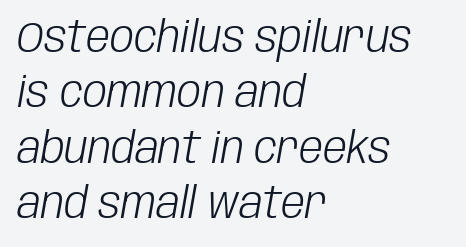
An italicized treatment has been applied to the whole sample. A quiet, ordinary-to-light weight characterises the typeface. Vertical spacing — default. You could not count columns in this text — the font is proportionally spaced. Decoration check: the copy has no underline.
